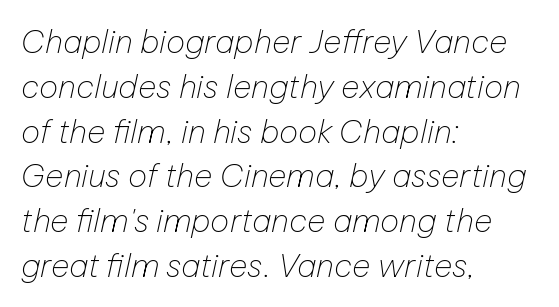
{"italic": "yes", "lean": "right", "slant_degrees": 12, "bold": "no", "weight": "thin", "width": "normal", "stroke_contrast": "low", "x_height": "medium", "monospaced": "no", "underline": "no", "align": "left", "line_spacing": "normal", "line_spacing_ratio": 1.4, "letter_spacing": "normal", "letter_spacing_em": 0.0, "glyph_px": 32}
